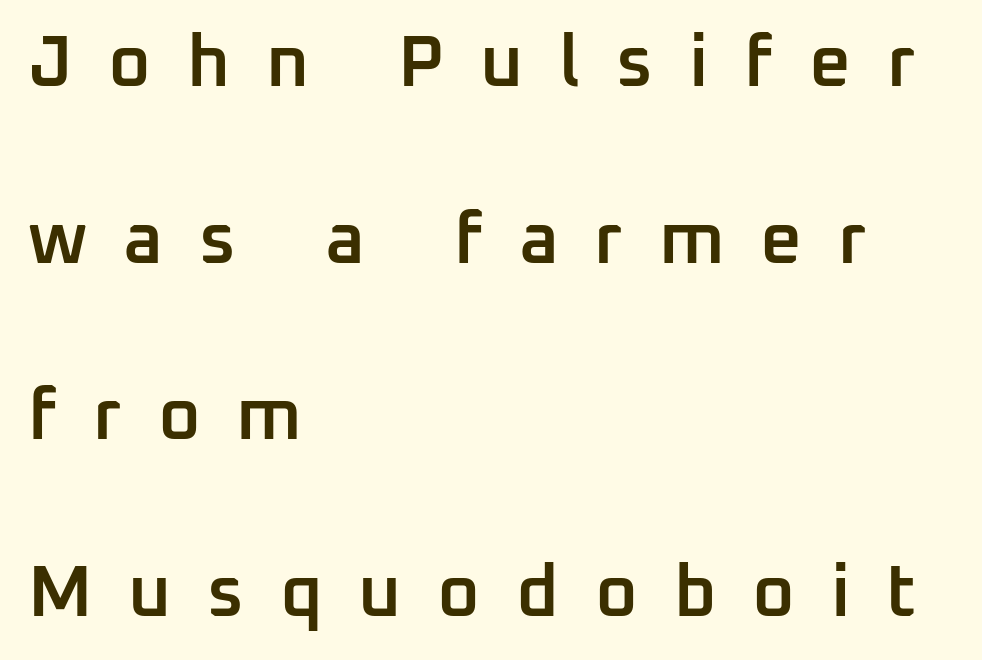
This sample uses expanded letter spacing, leaving extra air between glyphs. The face used here is a semibold: visibly heavier than regular, lighter than bold. Tall strokes in this sample are plumb rather than angled. Regarding serifs, this sample does without them. In CSS terms this would be text-align: left. The gap between lines stays unmarked.
